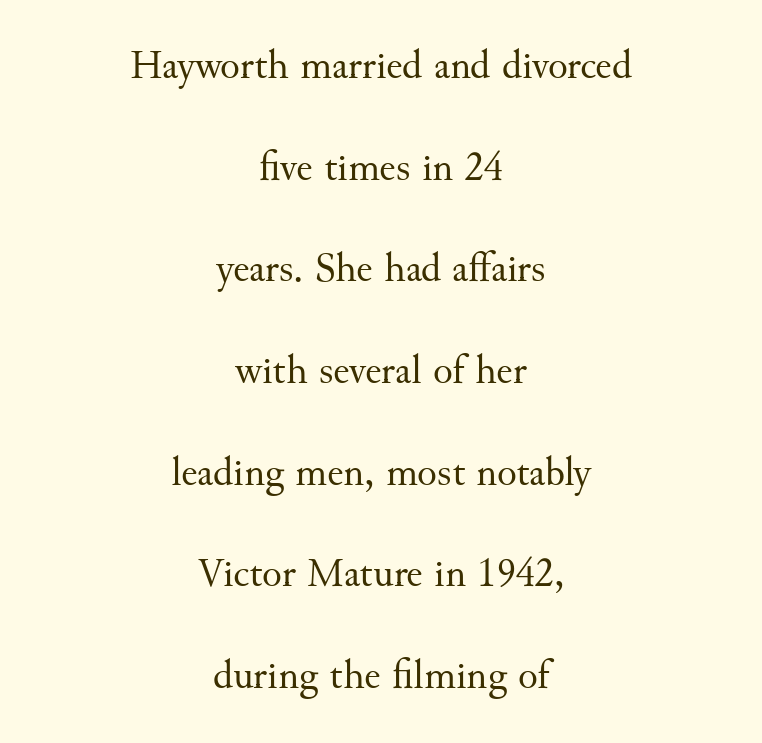
The face used here is seriffed, in the tradition of book romans. Compared with a typical body face, this is equally light or lighter still. Posture: straight, roman, zero tilt. Compared with a flush-left layout, this one balances lines on the center instead. Notice the wide empty band between every row — that's loose leading.
